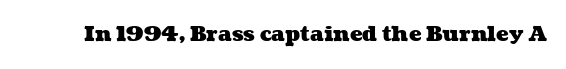
Q: Is the text bold? A: Yes.
Q: Is the text underlined? A: No.
Q: Is the spacing between letters normal or unusually wide? A: Normal.
